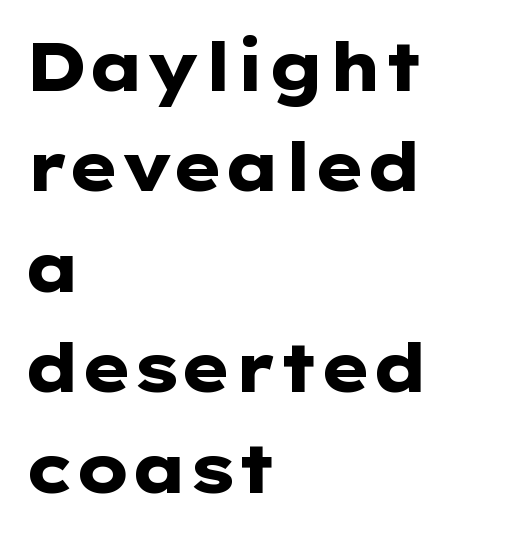
Inter-character spacing is left at the font's built-in metrics. The space between consecutive lines is moderate. Spacing verdict: proportional, widths tailored to each character. The font's upright variant was chosen for this text. Does the type have serifs? No, each stem ends abruptly.
